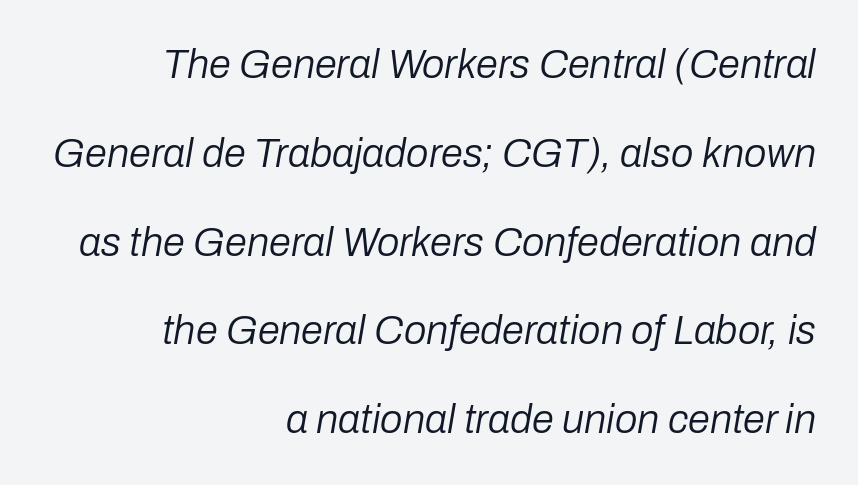
The image shows 40 px regular-weight type, italic (leaning right); set right-aligned, loose line spacing (2.22x), normal letter spacing, not underlined; low stroke contrast and a medium x-height.
